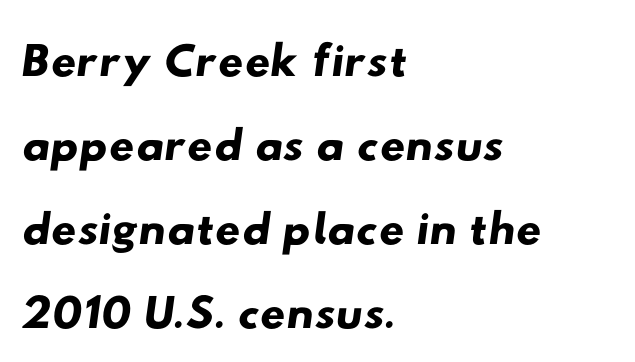
The image shows 70 px wide sans-serif type; set left-aligned, line spacing 1.2x, normal letter spacing, not underlined; low stroke contrast and a small x-height.
